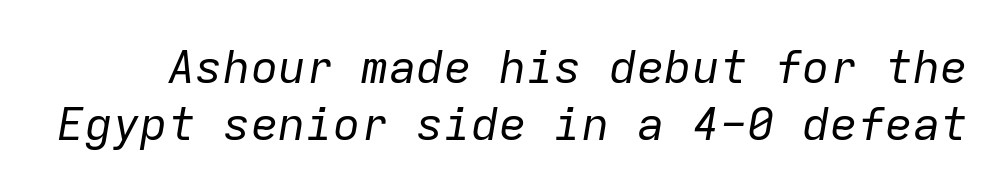
The image shows 46 px regular-weight type, italic (leaning right), monospaced; set line spacing 1.24x, normal letter spacing, not underlined; low stroke contrast and a medium x-height.
